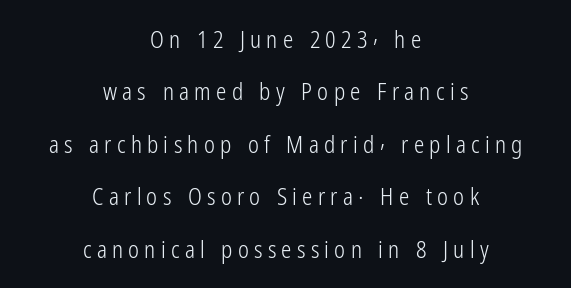
The image shows 23 px text type, upright; set centered, loose line spacing (2.28x), unusually wide letter spacing (+0.23 em), not underlined.
